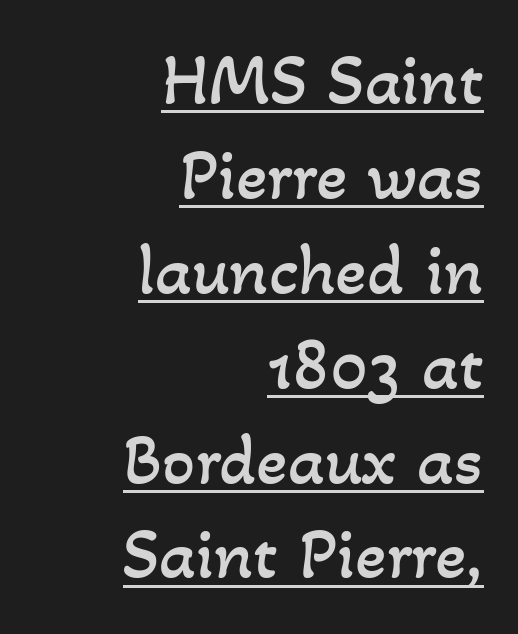
{"bold": "no", "weight": "regular", "width": "normal", "stroke_contrast": "low", "x_height": "small", "monospaced": "no", "underline": "yes", "align": "right", "line_spacing": "normal", "line_spacing_ratio": 1.3, "letter_spacing": "normal", "letter_spacing_em": 0.0, "glyph_px": 73}
